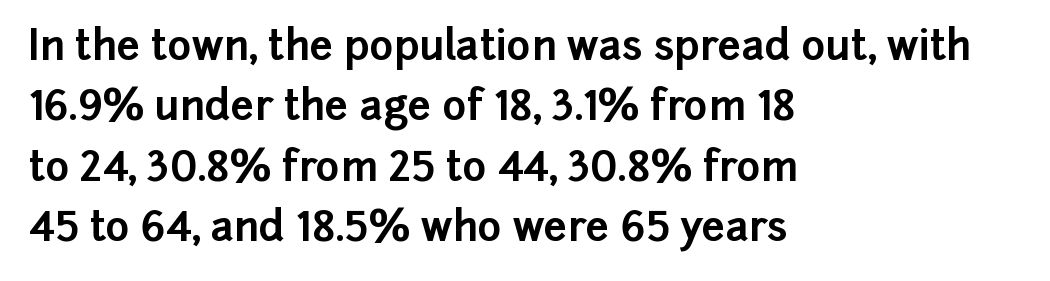
This sample uses plain, unmodified letter spacing. Heft: maximum for text — a bold. One-word summary of the alignment: left. You can tell from the bare stems that sans-serif type was used. This is the regular roman posture of the typeface.
